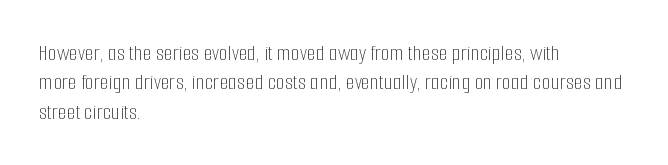
It's the straight-up-and-down kind of type. The face used here is rendered with its standard letterfit. The setting favours the left margin, as ordinary paragraphs usually do. This is not heavy type; no bold has been used. Interline gaps are of average width in this sample.
